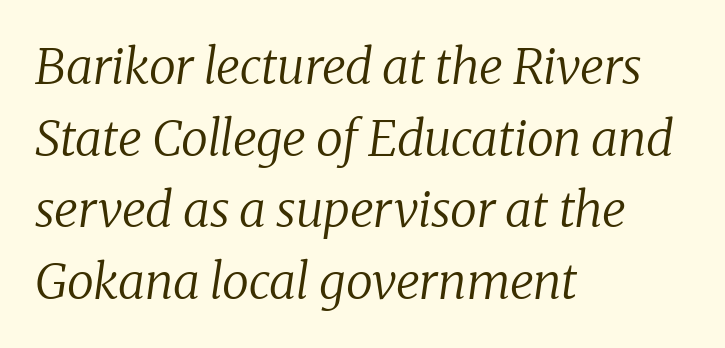
{"serif": "yes", "italic": "yes", "lean": "right", "slant_degrees": 8, "bold": "no", "weight": "regular", "width": "normal", "stroke_contrast": "low", "x_height": "medium", "monospaced": "no", "underline": "no", "align": "left", "line_spacing": "normal", "line_spacing_ratio": 1.46, "letter_spacing": "normal", "letter_spacing_em": 0.0, "glyph_px": 49}
